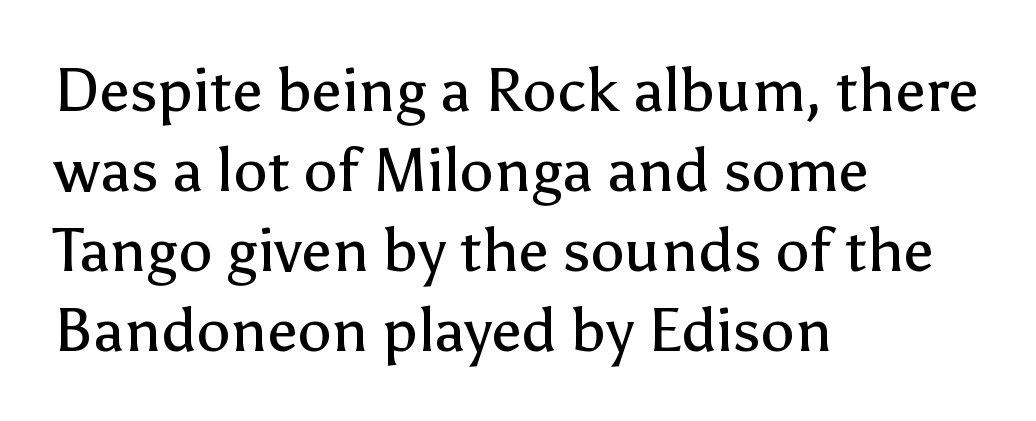
The letters sit at their default tracking, neither squeezed nor spread. This rendering employs a face without finishing strokes, i.e., a sans-serif. Each letter keeps its own natural width here, so spacing adapts to shape. Regular leading. Characters remain perfectly vertical along every line.
